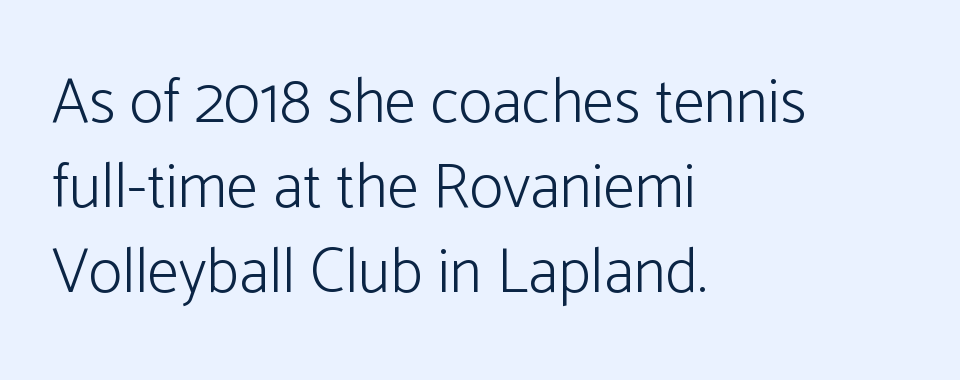
The image shows 63 px light sans-serif type, upright; set left-aligned, normal line spacing (1.35x), normal letter spacing, not underlined; low stroke contrast and a medium x-height.
